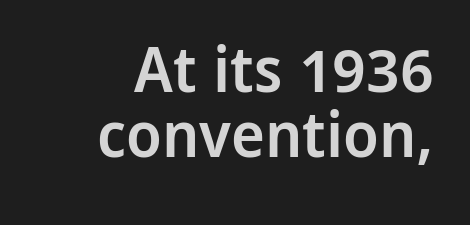
These lines stack with their right ends in a neat column. Varying glyph widths throughout — classic text-font behaviour. You could call the tracking neutral — neither tight nor loose. Letters rest on an invisible, unmarked baseline. Style check: upright. Weight check: semibold — heavier than regular, not quite bold.
